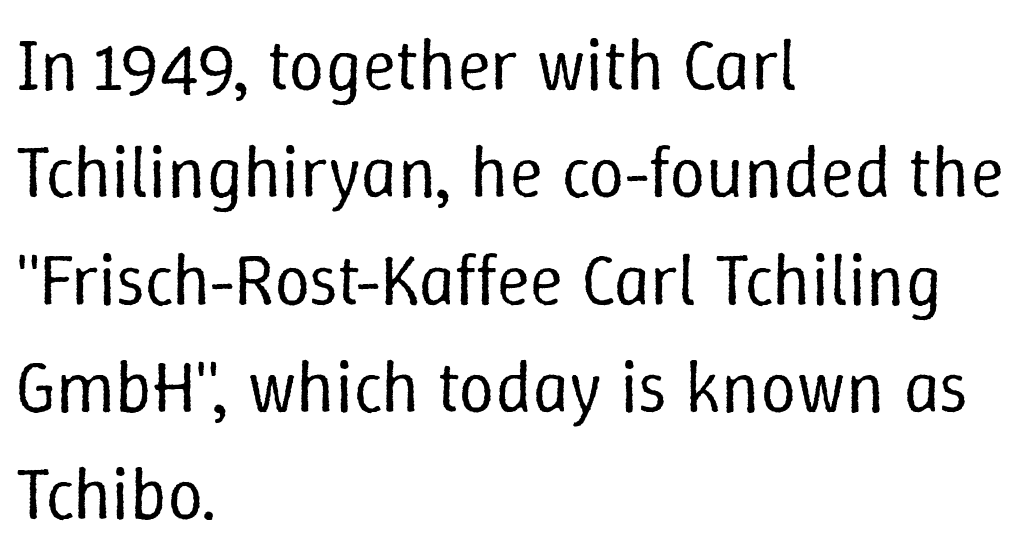
Descenders are the only things crossing below the line. These lines are rendered in a variable-pitch font. Italic: no, the glyphs are upright roman. Quick note: interline space is typical. One-word summary of the alignment: left.
